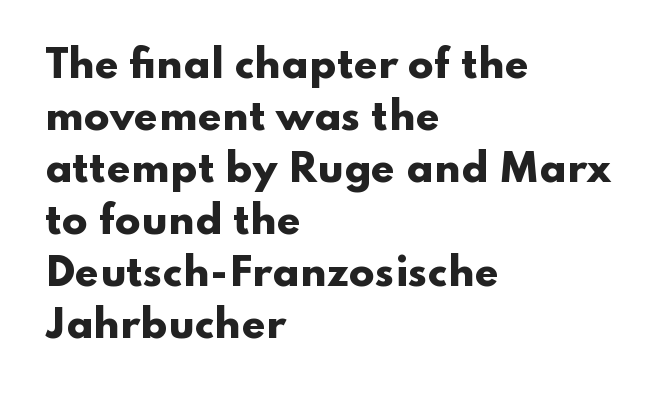
A roman cut, with each character standing at attention. One glance says typical: line gaps are just what's usual. Descenders are the only things crossing below the line. The gaps between neighbouring characters are ordinary and unremarkable. Heavy-handed strokes throughout: this text is bold.
